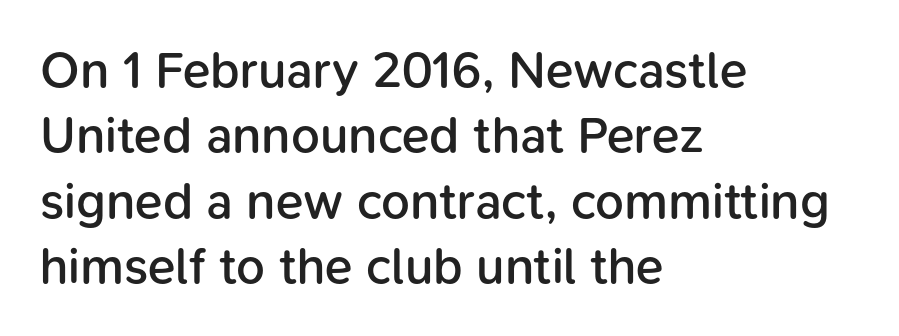
The type is set solid horizontally, with unmodified tracking. The space beneath each line is pristine and unruled. Every stem runs plumb, perpendicular to the baseline. Type style note: lacks serifs. Evenly set lines give the paragraph a standard silhouette. The sample has been set in demibold, a notch under bold.
